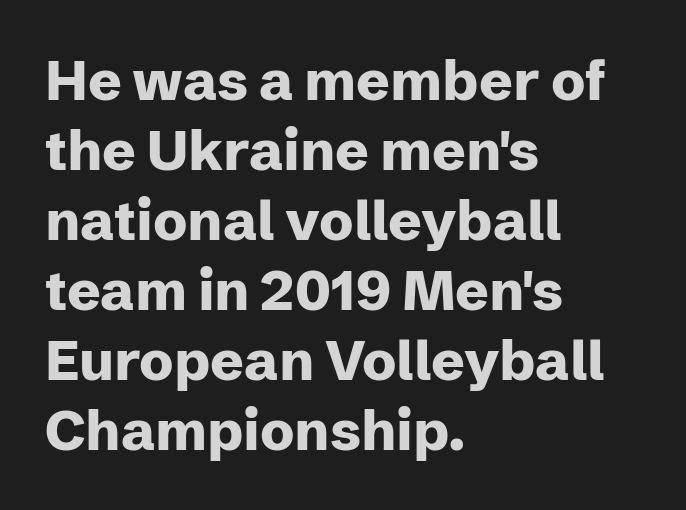
This sample uses plain, unmodified letter spacing. Upright lettering throughout. Short and long lines alike share a common starting point at left. This rendering features lettering with no underline. Interline gaps are of average width in this sample. The passage shown is emphatically bold.
